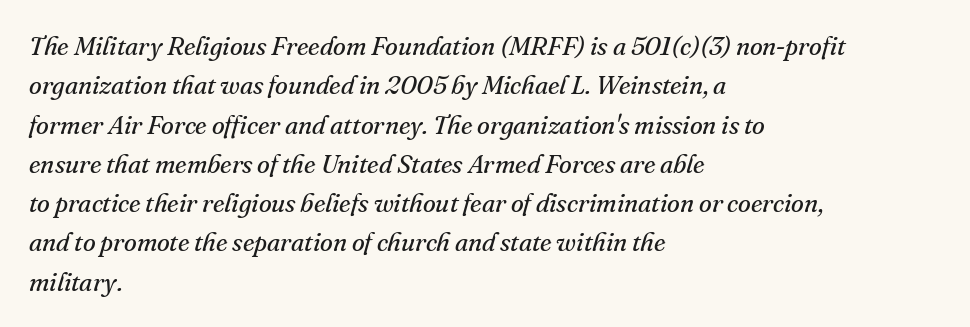
{"italic": "yes", "lean": "right", "slant_degrees": 16, "bold": "no", "underline": "no", "align": "left", "line_spacing": "normal", "line_spacing_ratio": 1.51, "letter_spacing": "normal", "letter_spacing_em": 0.0, "glyph_px": 26}
